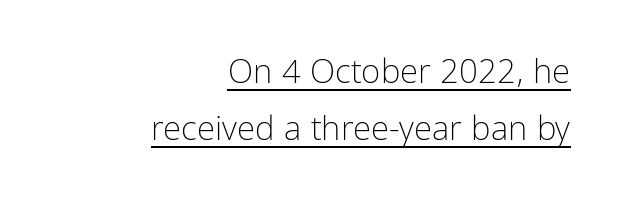
{"serif": "no", "italic": "no", "bold": "no", "weight": "light", "width": "condensed", "stroke_contrast": "low", "x_height": "medium", "monospaced": "no", "underline": "yes", "align": "right", "line_spacing_ratio": 1.73, "letter_spacing": "normal", "letter_spacing_em": 0.0, "glyph_px": 33}
